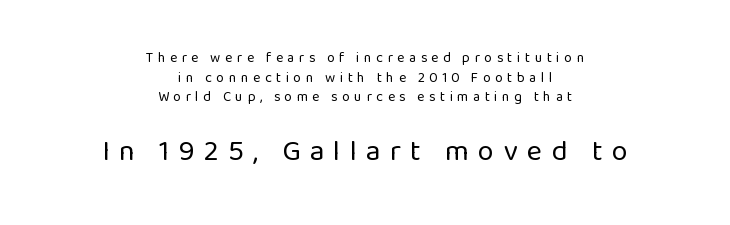
{"serif": "no", "italic": "no", "bold": "no", "weight": "regular", "width": "normal", "stroke_contrast": "low", "x_height": "medium", "monospaced": "no", "underline": "no", "align": "center", "line_spacing": "normal", "line_spacing_ratio": 1.4, "letter_spacing": "wide", "letter_spacing_em": 0.32, "larger_block": "second", "size_ratio": 2.07, "glyph_px": 29}
